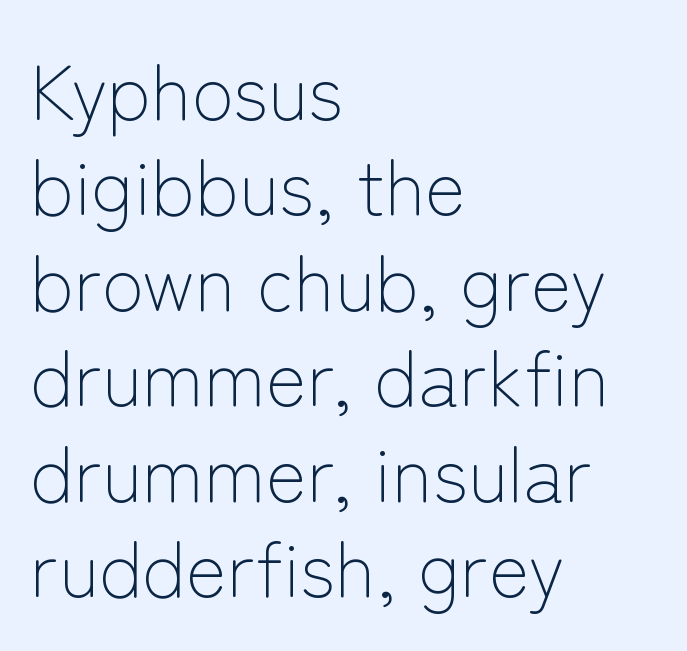
Observe the ordinary spacing: letters are neighbours, not strangers. Typeset ragged right — the left edge is the straight one. You could not count columns in this text — the font is proportionally spaced. Check where the strokes stop: nothing finishes them off — pure sans. Style check: upright.
